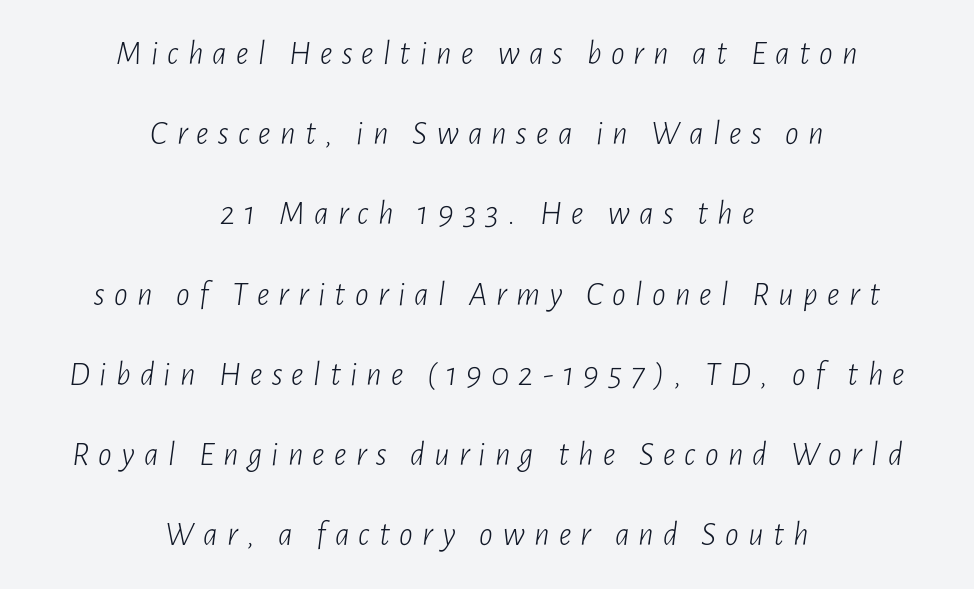
The lines are spread far apart with generous leading. Observe the wide spacing: letters keep a clear distance from each other. The letters are slanted; this is an italic face. Vertical stems look standard width or narrower in stroke. A typesetter would call this proportional, since set widths differ per character. One-word summary of the alignment: center.
